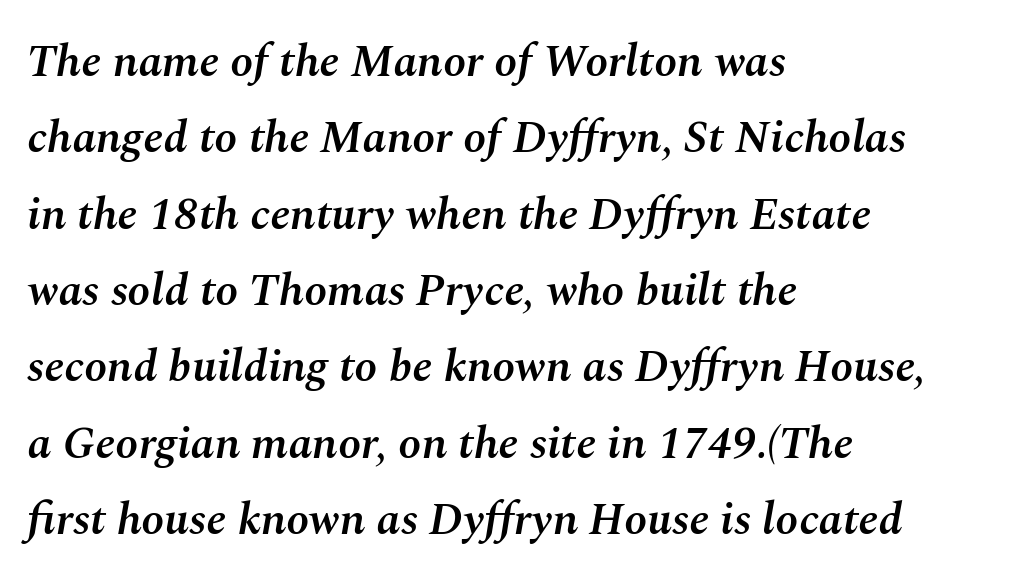
Q: Is the text bold? A: Semi-bold.
Q: Is the text italic (slanted)? A: Yes, it leans right by about 10 degrees.
Q: Is the text underlined? A: No.
Q: How is the paragraph aligned? A: Left-aligned.
Q: Is the spacing between letters normal or unusually wide? A: Normal.
Q: Is the spacing between lines tight, normal or loose? A: Normal.
Q: Width (condensed, normal, or wide)? A: Normal.
Q: Stroke contrast? A: Medium.
Q: x-height? A: Medium.
Q: Monospaced? A: No.
